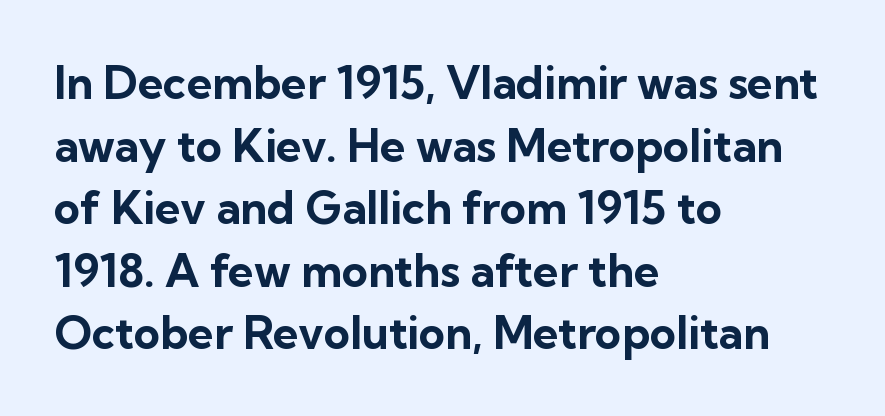
The image shows 45 px bold sans-serif type, upright; set left-aligned, normal line spacing (1.39x), normal letter spacing, not underlined; low stroke contrast and a medium x-height.
